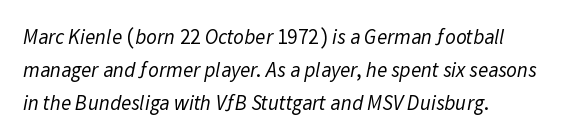
Q: Is the text bold? A: No.
Q: Is the text underlined? A: No.
Q: How is the paragraph aligned? A: Left-aligned.
Q: Is the spacing between letters normal or unusually wide? A: Normal.
Q: Is the spacing between lines tight, normal or loose? A: Normal.
